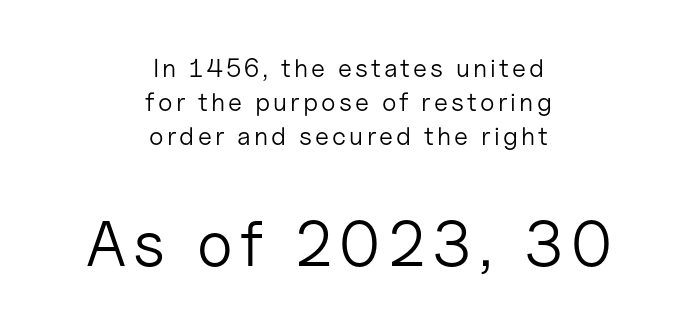
Reading down the block, each line starts at a different indent, mirrored at its end. The specimen omits any rule beneath the text block's lines. The face used here is proportionally spaced, like ordinary book or web type. This is not heavy type; no bold has been used.
